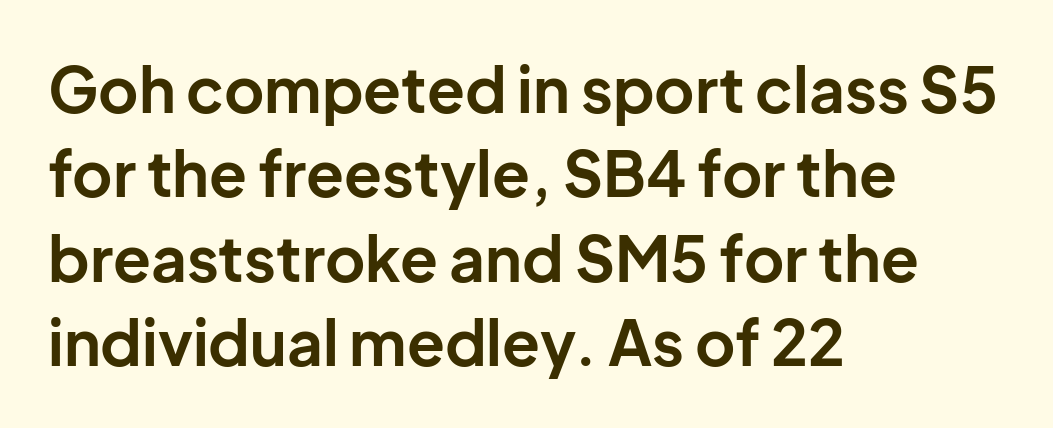
A full-strength bold gives these letters their thick strokes. The horizontal fit of the characters is conventional and even. When letters stand straight like this, we call the style roman or upright. Unmarked baselines from the first word to the last. Here the designer chose a conventional face with non-uniform glyph widths.
